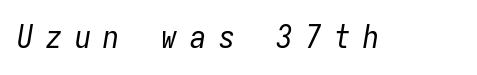
Q: Is the text bold? A: No.
Q: Is the text italic (slanted)? A: Yes, it leans right by about 9 degrees.
Q: Is the text underlined? A: No.
Q: Is the spacing between letters normal or unusually wide? A: Unusually wide.
Q: Width (condensed, normal, or wide)? A: Condensed.
Q: Stroke contrast? A: Low.
Q: x-height? A: Medium.
Q: Monospaced? A: Yes.
